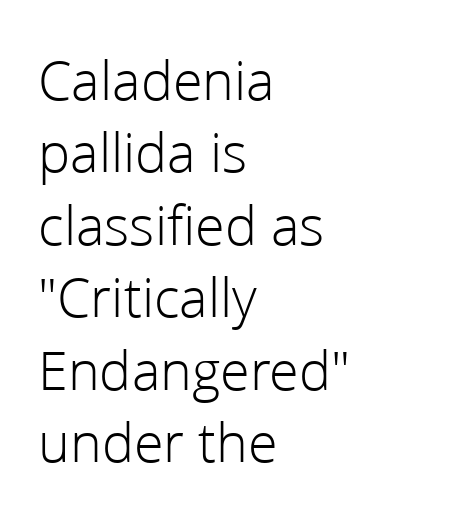
{"serif": "no", "italic": "no", "bold": "no", "weight": "light", "width": "normal", "stroke_contrast": "low", "x_height": "medium", "monospaced": "no", "underline": "no", "align": "left", "line_spacing": "normal", "line_spacing_ratio": 1.25, "letter_spacing": "normal", "letter_spacing_em": 0.0, "glyph_px": 58}
